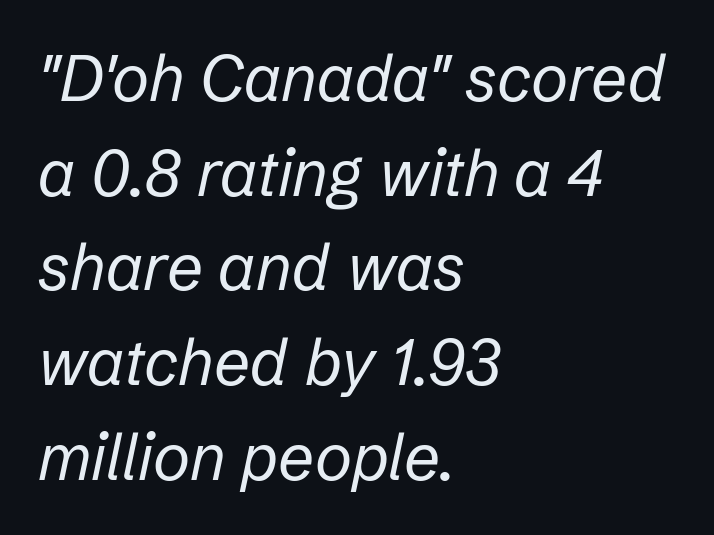
A student would call this left alignment; a typographer would say flush left, rag right. No chunkiness to these letters — they're not bold. Designer's note — italics engaged. Beneath every word, the page is bare.
